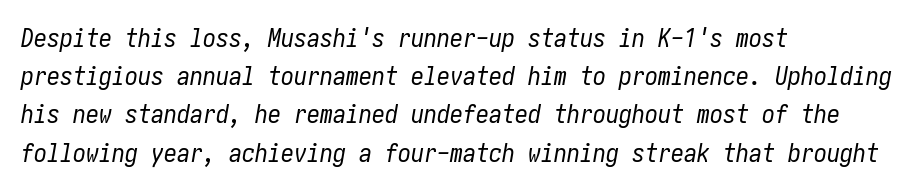
Q: Is the text bold? A: No.
Q: Is the text italic (slanted)? A: Yes, it leans right by about 10 degrees.
Q: Is the text underlined? A: No.
Q: How is the paragraph aligned? A: Left-aligned.
Q: Is the spacing between letters normal or unusually wide? A: Normal.
Q: Is the spacing between lines tight, normal or loose? A: Normal.
